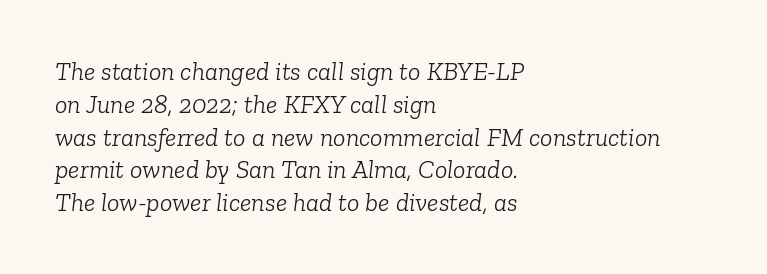
The image shows 26 px text type, italic (leaning right); set left-aligned, normal line spacing (1.26x), normal letter spacing, not underlined.
